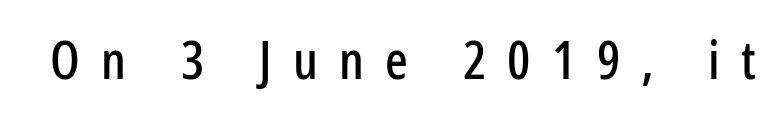
{"serif": "no", "italic": "no", "width": "condensed", "stroke_contrast": "low", "x_height": "medium", "monospaced": "no", "underline": "no", "letter_spacing": "wide", "letter_spacing_em": 0.4, "glyph_px": 53}
